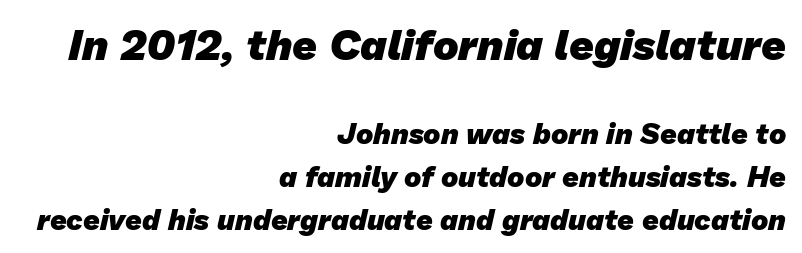
The image shows 43 px heavy sans-serif type; set right-aligned, normal line spacing (1.48x), normal letter spacing, not underlined; the first (top) block is 1.48x larger; low stroke contrast and a medium x-height.
